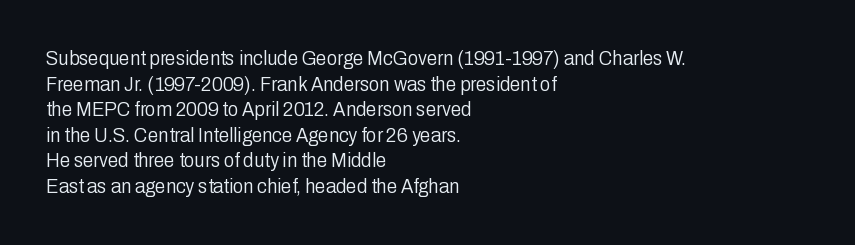
{"italic": "no", "bold": "no", "underline": "no", "align": "left", "line_spacing_ratio": 1.22, "letter_spacing": "normal", "letter_spacing_em": 0.0, "glyph_px": 21}
